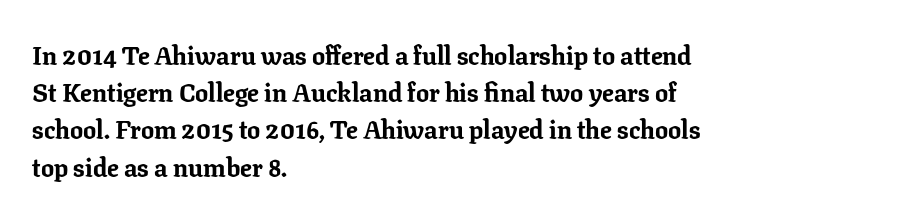
The image shows 26 px bold type, upright; set left-aligned, normal line spacing (1.43x), normal letter spacing, not underlined.
